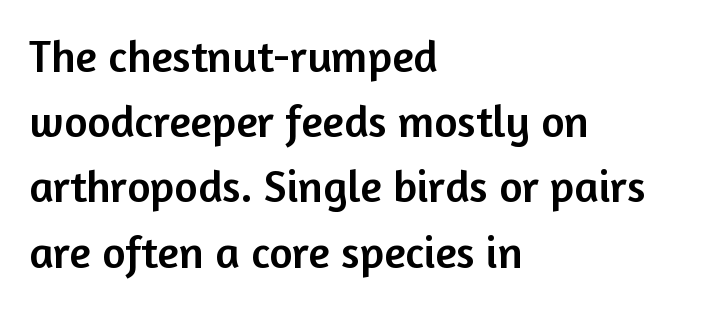
Q: Is the text italic (slanted)? A: No, it is upright.
Q: Is the typeface a serif or a sans-serif typeface? A: Sans-serif.
Q: Is the text underlined? A: No.
Q: How is the paragraph aligned? A: Left-aligned.
Q: Is the spacing between letters normal or unusually wide? A: Normal.
Q: Is the spacing between lines tight, normal or loose? A: Normal.
Q: Width (condensed, normal, or wide)? A: Normal.
Q: Stroke contrast? A: Low.
Q: x-height? A: Medium.
Q: Monospaced? A: No.
